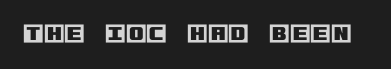
Q: Is the text italic (slanted)? A: No, it is upright.
Q: Is the text underlined? A: No.
Q: Is the spacing between letters normal or unusually wide? A: Normal.
